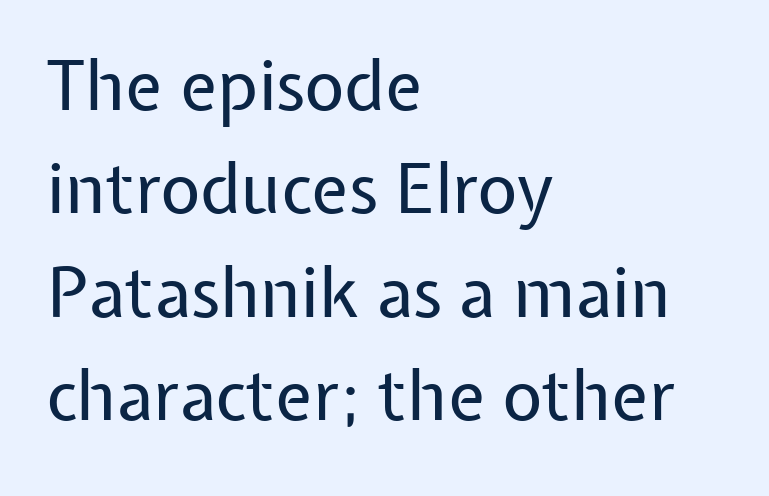
{"serif": "no", "italic": "no", "bold": "no", "weight": "regular", "width": "normal", "stroke_contrast": "low", "x_height": "medium", "monospaced": "no", "underline": "no", "align": "left", "line_spacing": "normal", "line_spacing_ratio": 1.5, "letter_spacing": "normal", "letter_spacing_em": 0.0, "glyph_px": 69}
